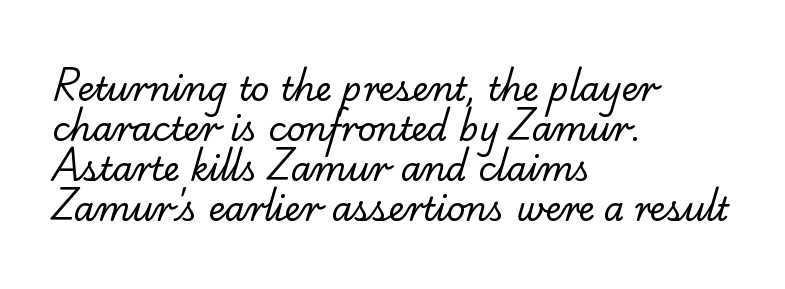
Q: Is the text bold? A: No.
Q: Is the text underlined? A: No.
Q: How is the paragraph aligned? A: Left-aligned.
Q: Is the spacing between letters normal or unusually wide? A: Normal.
Q: Width (condensed, normal, or wide)? A: Normal.
Q: Stroke contrast? A: Low.
Q: x-height? A: Small.
Q: Monospaced? A: No.
